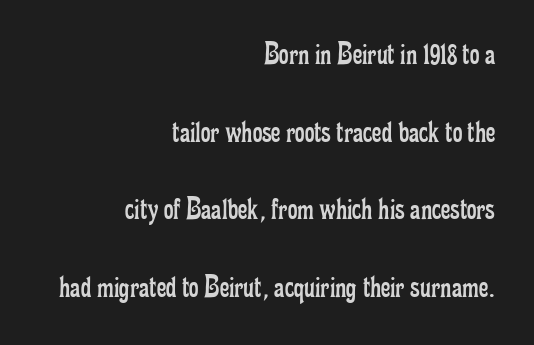
Q: Is the text bold? A: No.
Q: Is the text italic (slanted)? A: No, it is upright.
Q: Is the typeface a serif or a sans-serif typeface? A: Serif.
Q: Is the text underlined? A: No.
Q: How is the paragraph aligned? A: Right-aligned.
Q: Is the spacing between letters normal or unusually wide? A: Normal.
Q: Is the spacing between lines tight, normal or loose? A: Loose.
Q: Width (condensed, normal, or wide)? A: Condensed.
Q: Stroke contrast? A: Low.
Q: x-height? A: Small.
Q: Monospaced? A: No.
